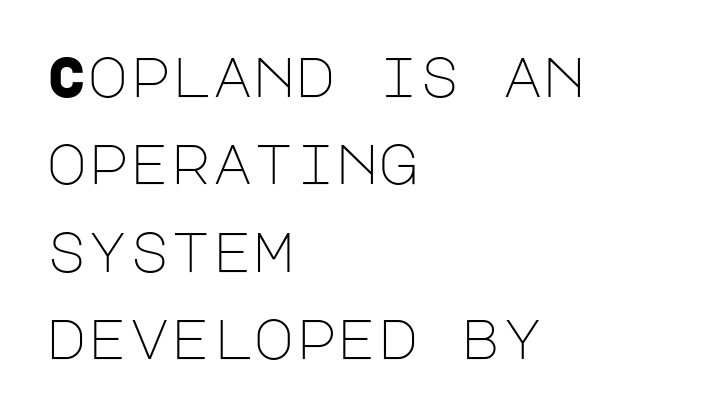
The image shows 56 px light sans-serif type, upright; set left-aligned, normal line spacing (1.56x), normal letter spacing, not underlined; low stroke contrast and a large x-height.
